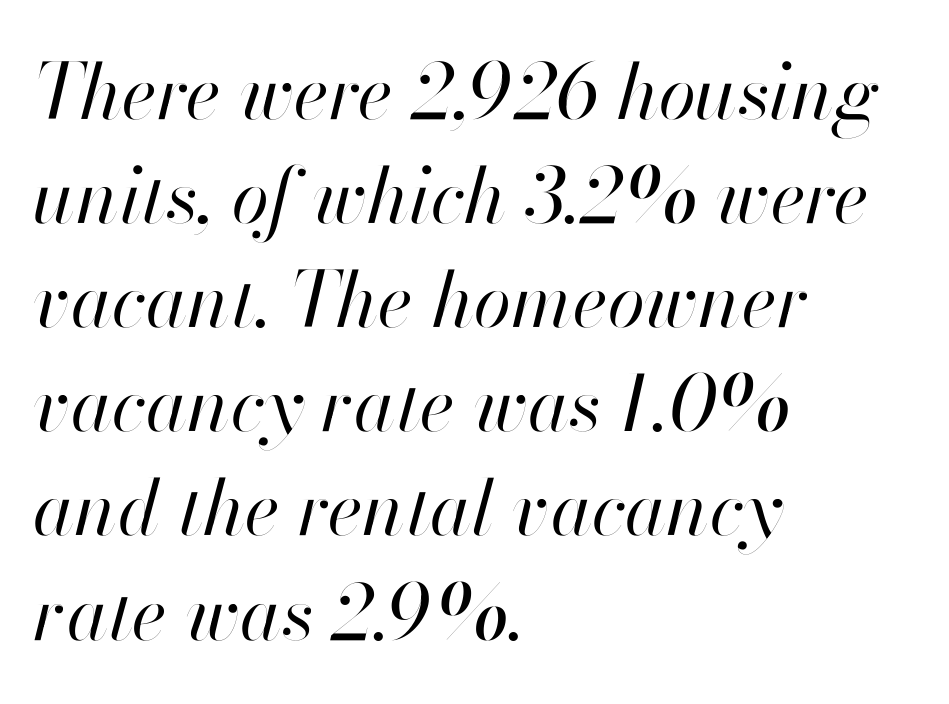
Q: Is the text bold? A: No.
Q: Is the text italic (slanted)? A: Yes, it leans right by about 13 degrees.
Q: Is the text underlined? A: No.
Q: How is the paragraph aligned? A: Left-aligned.
Q: Is the spacing between letters normal or unusually wide? A: Normal.
Q: Is the spacing between lines tight, normal or loose? A: Normal.
Q: Width (condensed, normal, or wide)? A: Normal.
Q: Stroke contrast? A: High.
Q: x-height? A: Small.
Q: Monospaced? A: No.
